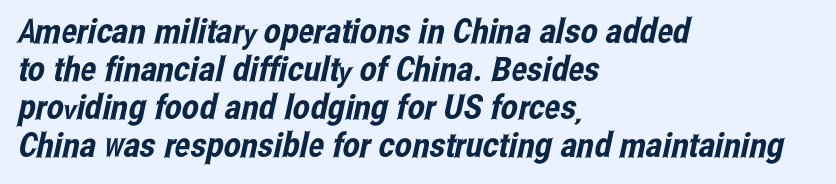
{"serif": "no", "width": "condensed", "stroke_contrast": "low", "x_height": "medium", "monospaced": "no", "underline": "no", "align": "left", "line_spacing": "tight", "line_spacing_ratio": 1.12, "letter_spacing": "normal", "letter_spacing_em": 0.0, "glyph_px": 34}
